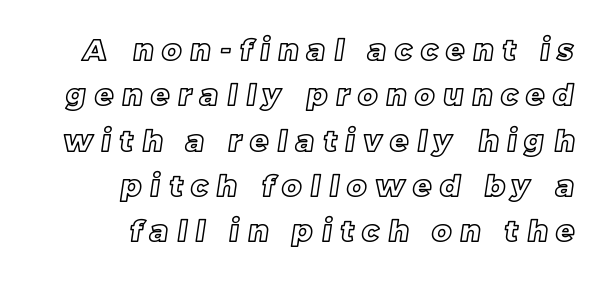
Think of a printed novel: that variable character pitch is what you see here. Caption: expanded tracking, letters set apart. Baseline-to-baseline distance is the conventional proportion of letter height. In CSS terms this would be text-align: right.
